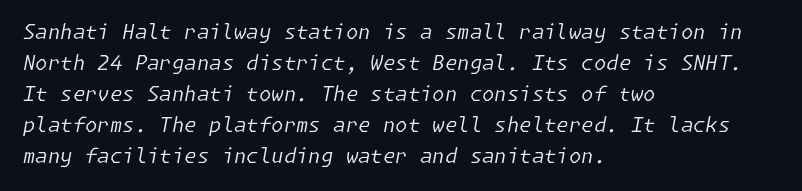
The image shows 20 px text type, italic (leaning right); set left-aligned, normal line spacing (1.55x), normal letter spacing, not underlined.
